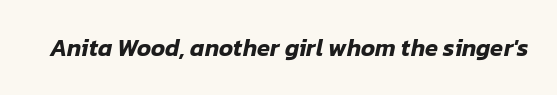
Q: Is the text italic (slanted)? A: Yes, it leans right by about 12 degrees.
Q: Is the text underlined? A: No.
Q: Is the spacing between letters normal or unusually wide? A: Normal.
